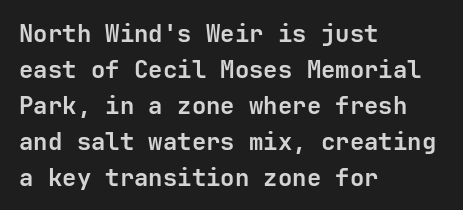
The image shows 24 px bold type, upright; set left-aligned, normal line spacing (1.5x), normal letter spacing, not underlined.
